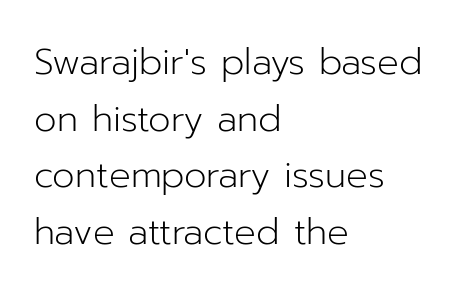
Q: Is the text bold? A: No.
Q: Is the text italic (slanted)? A: No, it is upright.
Q: Is the typeface a serif or a sans-serif typeface? A: Sans-serif.
Q: Is the text underlined? A: No.
Q: How is the paragraph aligned? A: Left-aligned.
Q: Is the spacing between letters normal or unusually wide? A: Normal.
Q: Is the spacing between lines tight, normal or loose? A: Normal.
Q: Width (condensed, normal, or wide)? A: Normal.
Q: Stroke contrast? A: Low.
Q: x-height? A: Medium.
Q: Monospaced? A: No.
